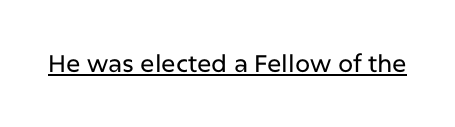
Q: Is the text italic (slanted)? A: No, it is upright.
Q: Is the text underlined? A: Yes.
Q: Is the spacing between letters normal or unusually wide? A: Normal.
